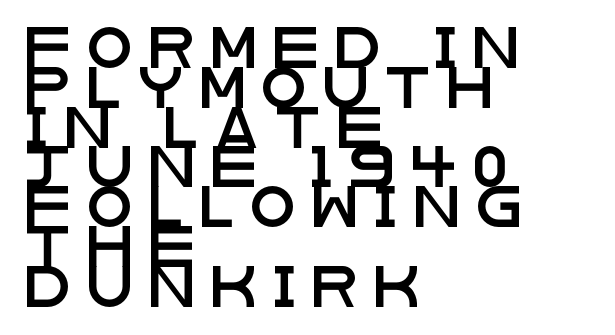
The characters display no serif detailing; their extremities are plain. A clean baseline with only descenders dipping below it. A typesetter would mark this as roman, not italic. Typeset ragged right — the left edge is the straight one.
